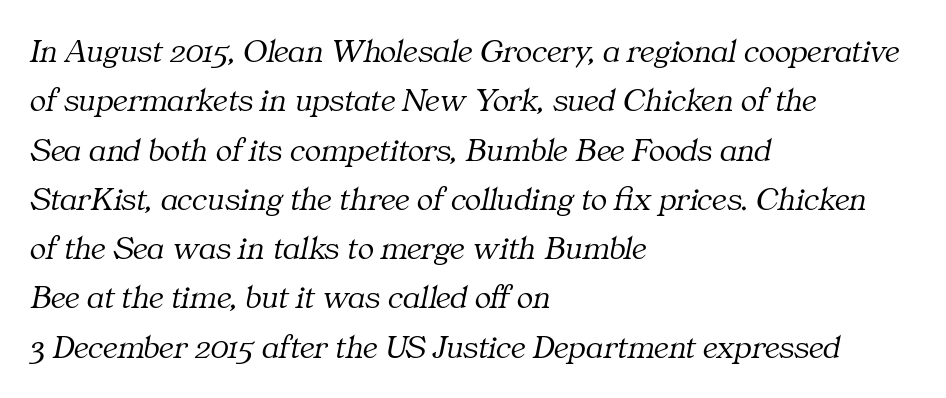
No chunkiness to these letters — they're not bold. Layout note: lines flush left. This sample keeps an unexceptional amount of space between lines. Note: serifs present on the glyphs. The letters advance in unequal steps, a hallmark of proportional type.
